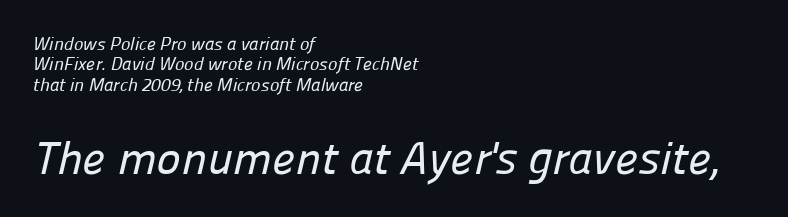
Q: Is the typeface a serif or a sans-serif typeface? A: Sans-serif.
Q: Is the text underlined? A: No.
Q: How is the paragraph aligned? A: Left-aligned.
Q: Is the spacing between letters normal or unusually wide? A: Normal.
Q: Is the spacing between lines tight, normal or loose? A: Tight.
Q: Which block of text is set in a larger size, the first (top) or the second (bottom)? A: The second (bottom) one.
Q: Width (condensed, normal, or wide)? A: Normal.
Q: Stroke contrast? A: Low.
Q: x-height? A: Medium.
Q: Monospaced? A: No.
